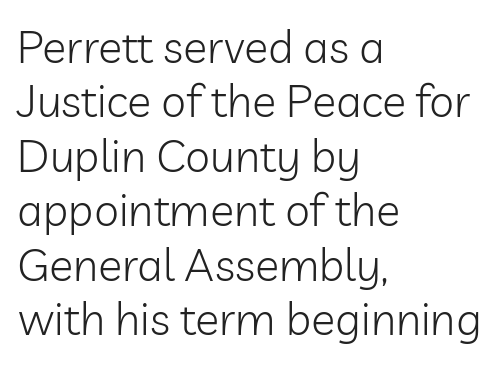
Q: Is the text bold? A: No.
Q: Is the text italic (slanted)? A: No, it is upright.
Q: Is the typeface a serif or a sans-serif typeface? A: Sans-serif.
Q: Is the text underlined? A: No.
Q: How is the paragraph aligned? A: Left-aligned.
Q: Is the spacing between letters normal or unusually wide? A: Normal.
Q: Width (condensed, normal, or wide)? A: Normal.
Q: Stroke contrast? A: Low.
Q: x-height? A: Medium.
Q: Monospaced? A: No.
